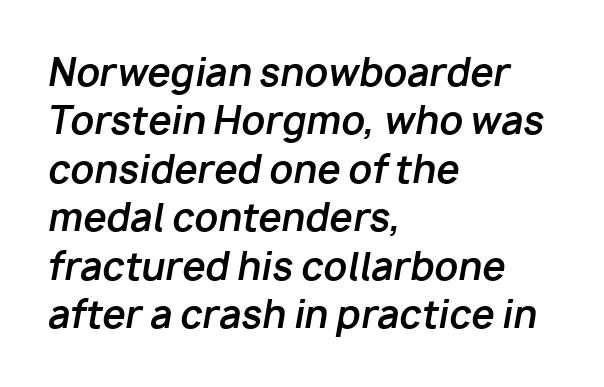
Notice how descenders clear the ascenders below comfortably — that's standard leading. There is no visible air inserted between adjacent glyphs. Rule under the text: the space is simply empty. Strong, thick strokes mark this as bold type. Does the lettering tilt? It does — this is italic. Line beginnings align vertically; line endings do not.
